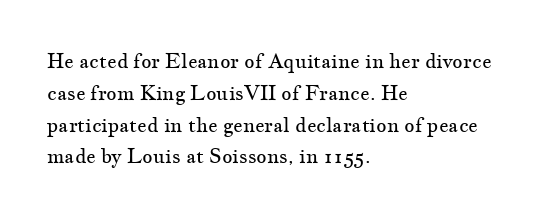
This is not heavy type; no bold has been used. Tracking here is standard; glyphs follow each other at the usual distance. Horizontal bands of white between lines are of average thickness. Underlining? Definitely not there. A student would call this left alignment; a typographer would say flush left, rag right.
